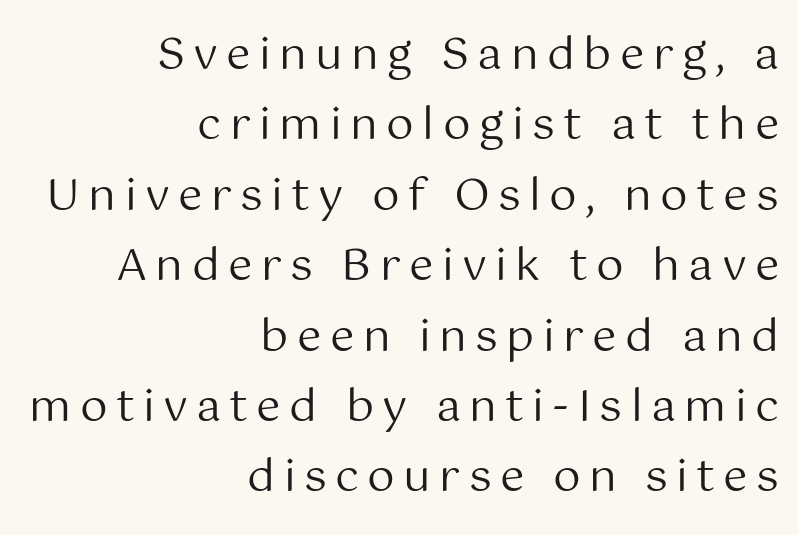
{"serif": "no", "italic": "no", "bold": "no", "weight": "regular", "width": "normal", "stroke_contrast": "medium", "x_height": "medium", "monospaced": "no", "underline": "no", "align": "right", "line_spacing": "normal", "line_spacing_ratio": 1.6, "glyph_px": 44}
